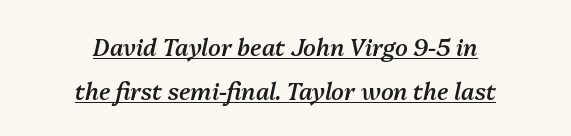
Q: Is the text bold? A: Semi-bold.
Q: Is the text italic (slanted)? A: Yes, it leans right by about 13 degrees.
Q: Is the text underlined? A: Yes.
Q: How is the paragraph aligned? A: Centered.
Q: Is the spacing between letters normal or unusually wide? A: Normal.
Q: Is the spacing between lines tight, normal or loose? A: Loose.
